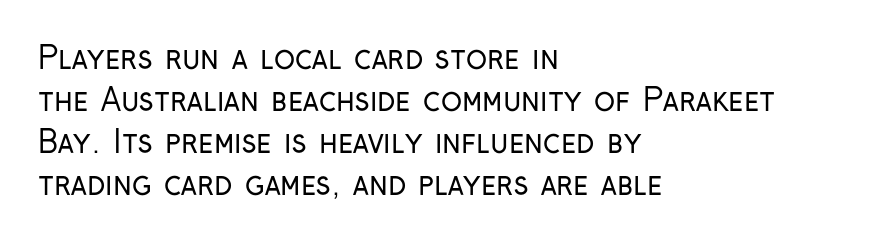
The image shows 31 px regular-weight, condensed sans-serif type, upright; set left-aligned, normal line spacing (1.36x), normal letter spacing, not underlined; low stroke contrast and a medium x-height.
